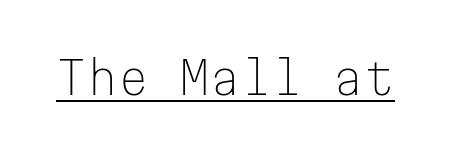
{"serif": "no", "italic": "no", "bold": "no", "weight": "light", "width": "normal", "stroke_contrast": "low", "x_height": "medium", "monospaced": "yes", "underline": "yes", "letter_spacing": "normal", "letter_spacing_em": 0.0, "glyph_px": 44}
